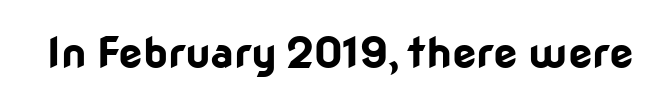
I'd call this a sans setting — the letters go barefoot. It's the straight-up-and-down kind of type. This rendering leaves character spacing at its baseline value. The face used here is proportionally spaced, like ordinary book or web type. Heft: maximum for text — a bold. Clear beneath every line of the passage.
